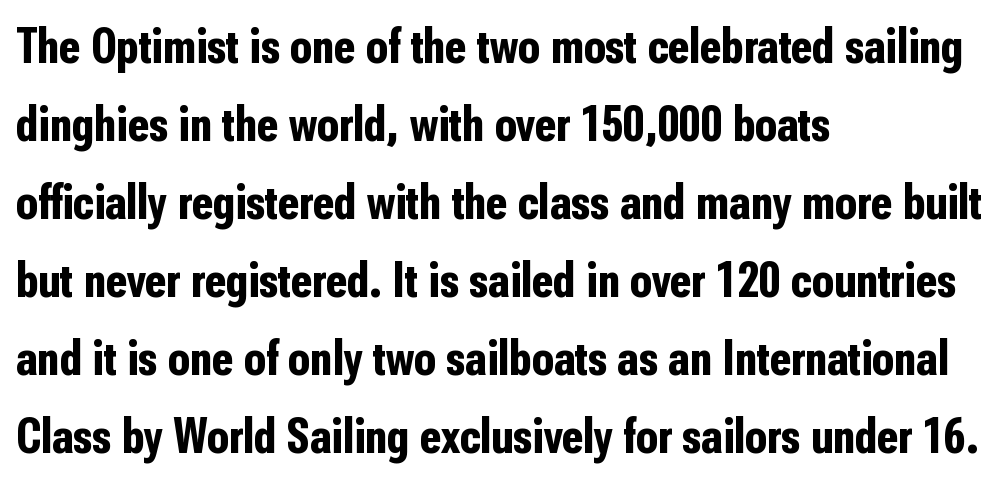
The image shows 50 px bold, condensed sans-serif type, upright; set left-aligned, normal line spacing (1.56x), normal letter spacing, not underlined; low stroke contrast and a medium x-height.
